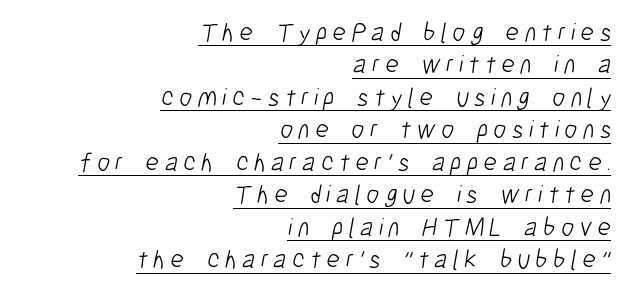
Q: Is the text bold? A: No.
Q: Is the text underlined? A: Yes.
Q: How is the paragraph aligned? A: Right-aligned.
Q: Is the spacing between letters normal or unusually wide? A: Unusually wide.
Q: Is the spacing between lines tight, normal or loose? A: Normal.
